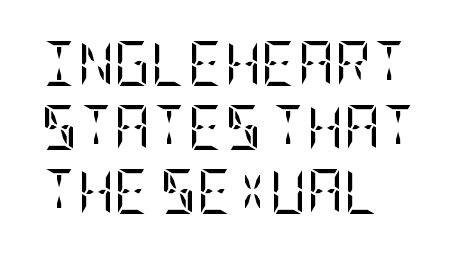
The face used here is seriffed, in the tradition of book romans. The typesetting does not lean heavy: it is not bold. Which margin do the lines hug? The left one — the right edge is uneven. Nobody touched the tracking dial on this one. The vertical gap from one line to the next is medium.
